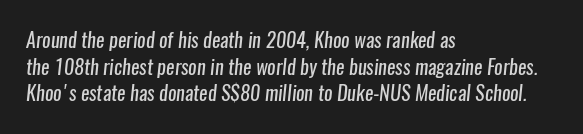
{"bold": "no", "underline": "no", "align": "left", "line_spacing": "normal", "line_spacing_ratio": 1.33, "letter_spacing": "normal", "letter_spacing_em": 0.0, "glyph_px": 20}
